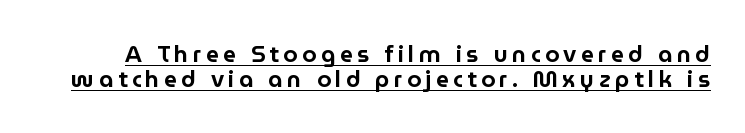
Q: Is the text italic (slanted)? A: No, it is upright.
Q: Is the text underlined? A: Yes.
Q: Is the spacing between lines tight, normal or loose? A: Tight.
